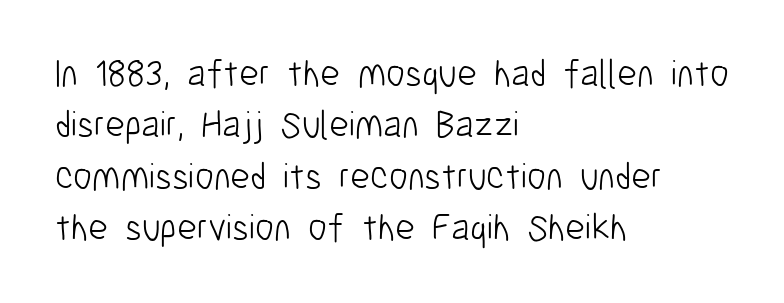
{"serif": "no", "italic": "no", "bold": "no", "weight": "light", "width": "condensed", "stroke_contrast": "low", "x_height": "medium", "monospaced": "no", "underline": "no", "align": "left", "line_spacing": "normal", "line_spacing_ratio": 1.35, "letter_spacing": "normal", "letter_spacing_em": 0.0, "glyph_px": 38}
